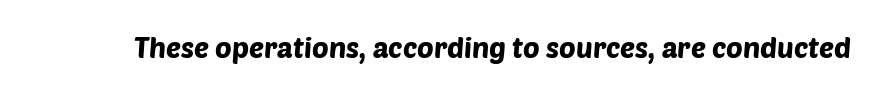
The image shows 28 px sans-serif type; set normal letter spacing, not underlined; low stroke contrast and a large x-height.
